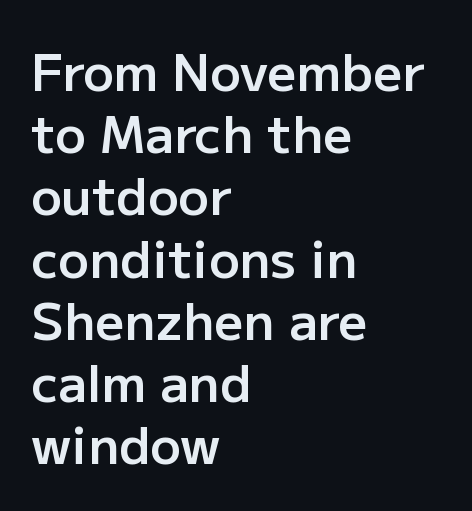
The image shows 51 px semibold sans-serif type, upright; set left-aligned, line spacing 1.22x, normal letter spacing, not underlined; low stroke contrast and a medium x-height.
